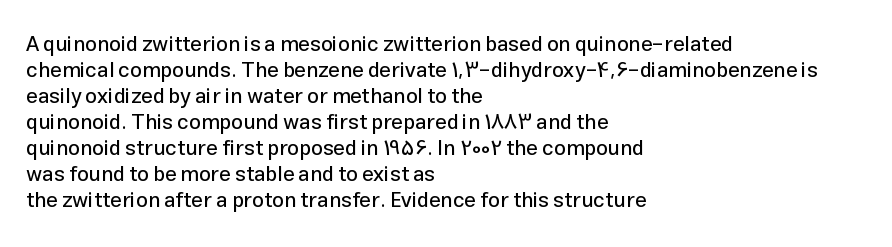
The image shows 21 px text type, upright; set left-aligned, line spacing 1.24x, normal letter spacing, not underlined.
